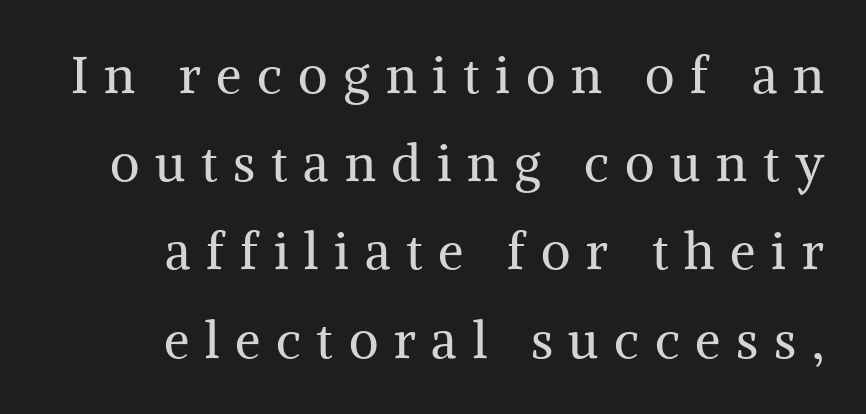
Caption: face not bold, strokes unweighted. If you drew a line through each stem, it would be perfectly vertical. Honestly, there is no underline to notice here at all. The passage shown has open, widely tracked lettering throughout. A typesetter would call this proportional, since set widths differ per character.
